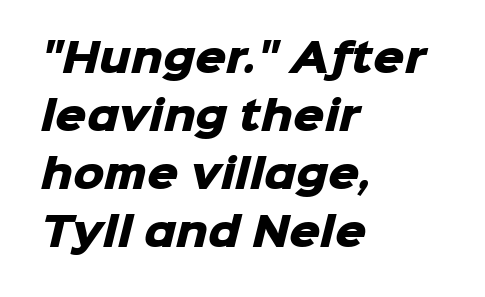
Character widths vary here, with narrow letters taking less room than wide ones. Descenders hang freely into open space. Each new line begins a customary step beneath the previous one. Pretty heavy lettering here — definitely bold. Horizontally, the lines are justified to the leading edge only. Are there feet on the stems? There aren't — it's a sans.
